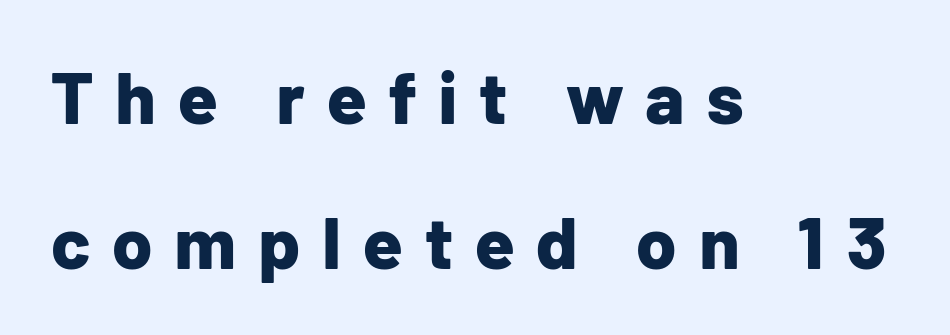
The image shows 73 px bold sans-serif type, upright; set left-aligned, loose line spacing (1.98x), unusually wide letter spacing (+0.3 em), not underlined; low stroke contrast and a medium x-height.
